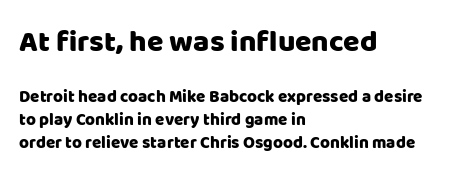
The image shows 30 px sans-serif type, upright; set left-aligned, normal line spacing (1.36x), normal letter spacing, not underlined; the first (top) block is 1.76x larger; low stroke contrast and a large x-height.
